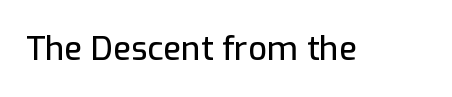
Is the letter spacing exaggerated? No — it looks like the ordinary default. A clean baseline with only descenders dipping below it. Is this a sans? Yes — the strokes have no serifs. Character widths vary here, with narrow letters taking less room than wide ones. Unlike italic type, these characters show no tilt at all.
